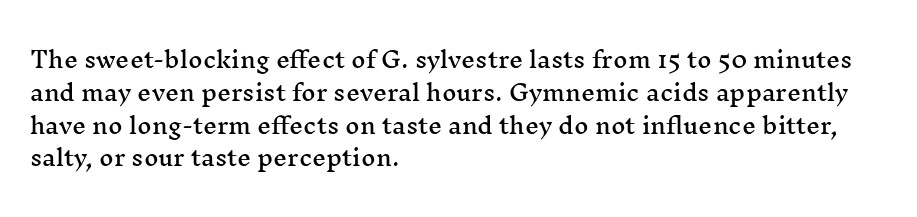
The image shows 22 px text type, upright; set left-aligned, normal line spacing (1.49x), normal letter spacing, not underlined.
